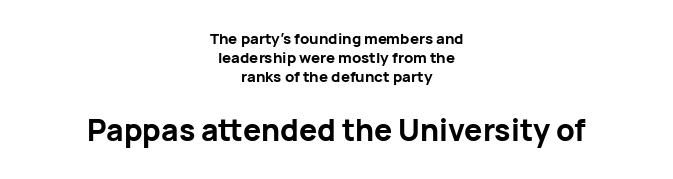
{"serif": "no", "italic": "no", "bold": "yes", "weight": "bold", "width": "normal", "stroke_contrast": "low", "x_height": "medium", "monospaced": "no", "underline": "no", "align": "center", "line_spacing": "normal", "line_spacing_ratio": 1.27, "letter_spacing": "normal", "letter_spacing_em": 0.0, "larger_block": "second", "size_ratio": 2.0, "glyph_px": 30}
